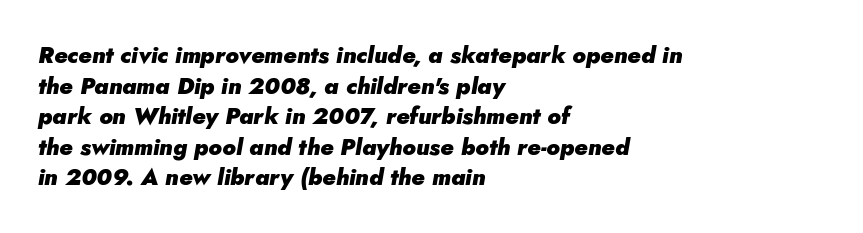
{"italic": "yes", "lean": "right", "slant_degrees": 5, "bold": "yes", "underline": "no", "align": "left", "line_spacing": "normal", "line_spacing_ratio": 1.33, "letter_spacing": "normal", "letter_spacing_em": 0.0, "glyph_px": 23}
